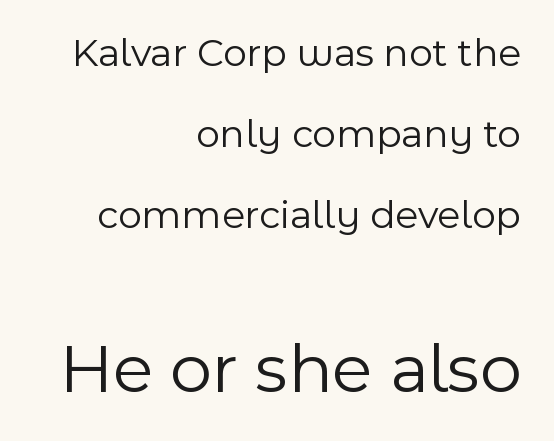
{"serif": "no", "italic": "no", "bold": "no", "weight": "light", "width": "normal", "x_height": "medium", "monospaced": "no", "underline": "no", "align": "right", "line_spacing": "loose", "line_spacing_ratio": 1.98, "letter_spacing": "normal", "letter_spacing_em": 0.0, "larger_block": "second", "size_ratio": 1.76, "glyph_px": 72}
